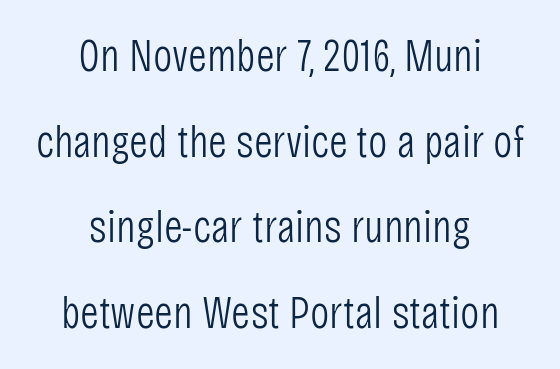
Q: Is the text bold? A: No.
Q: Is the text italic (slanted)? A: No, it is upright.
Q: Is the typeface a serif or a sans-serif typeface? A: Sans-serif.
Q: Is the text underlined? A: No.
Q: How is the paragraph aligned? A: Centered.
Q: Is the spacing between letters normal or unusually wide? A: Normal.
Q: Width (condensed, normal, or wide)? A: Condensed.
Q: Stroke contrast? A: Low.
Q: x-height? A: Large.
Q: Monospaced? A: No.
